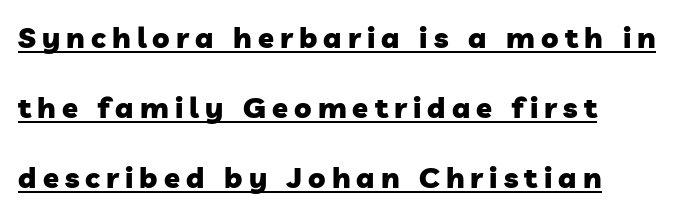
Q: Is the text bold? A: Yes.
Q: Is the typeface a serif or a sans-serif typeface? A: Sans-serif.
Q: Is the text underlined? A: Yes.
Q: Is the spacing between letters normal or unusually wide? A: Unusually wide.
Q: Is the spacing between lines tight, normal or loose? A: Loose.
Q: Width (condensed, normal, or wide)? A: Normal.
Q: Stroke contrast? A: Low.
Q: x-height? A: Medium.
Q: Monospaced? A: No.
